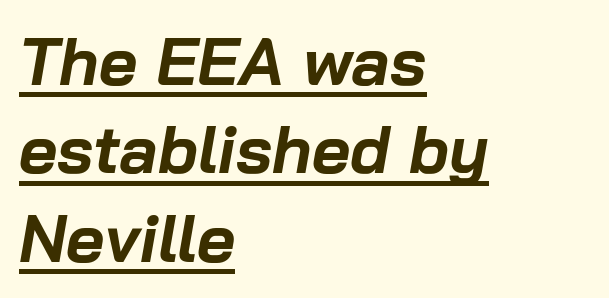
The image shows 66 px bold type, italic (leaning right); set left-aligned, normal line spacing (1.34x), normal letter spacing, underlined; low stroke contrast and a medium x-height.
